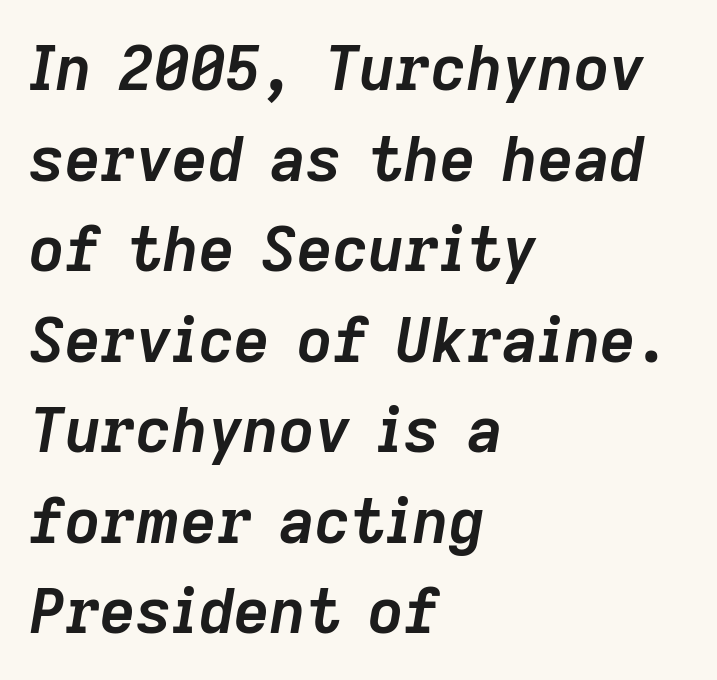
Is there much room between lines? A standard amount, neither cramped nor airy. The glyphs have the mass of a bold cut. The face used here is proportionally spaced, like ordinary book or web type. The face used here is rendered with its standard letterfit. Letters rest on an invisible, unmarked baseline. Left-aligned paragraph, ragged on the right.
